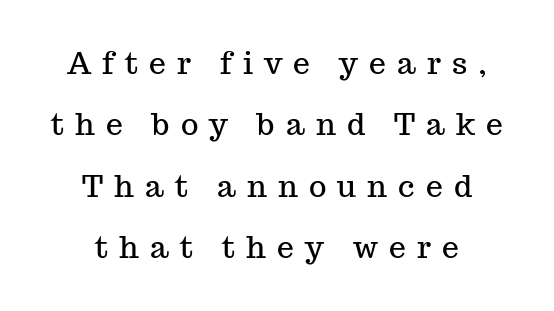
Q: Is the text italic (slanted)? A: No, it is upright.
Q: Is the typeface a serif or a sans-serif typeface? A: Serif.
Q: Is the text underlined? A: No.
Q: How is the paragraph aligned? A: Centered.
Q: Is the spacing between letters normal or unusually wide? A: Unusually wide.
Q: Is the spacing between lines tight, normal or loose? A: Loose.
Q: Width (condensed, normal, or wide)? A: Normal.
Q: Stroke contrast? A: Medium.
Q: x-height? A: Medium.
Q: Monospaced? A: No.
